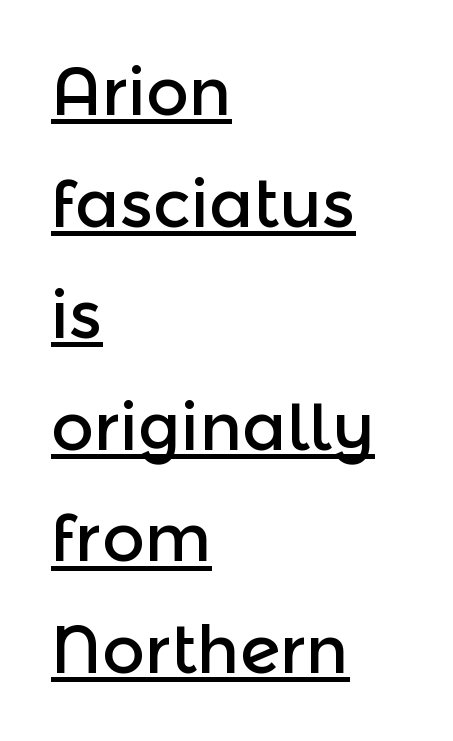
The image shows 66 px sans-serif type, upright; set left-aligned, normal line spacing (1.69x), normal letter spacing, underlined; a medium x-height.
